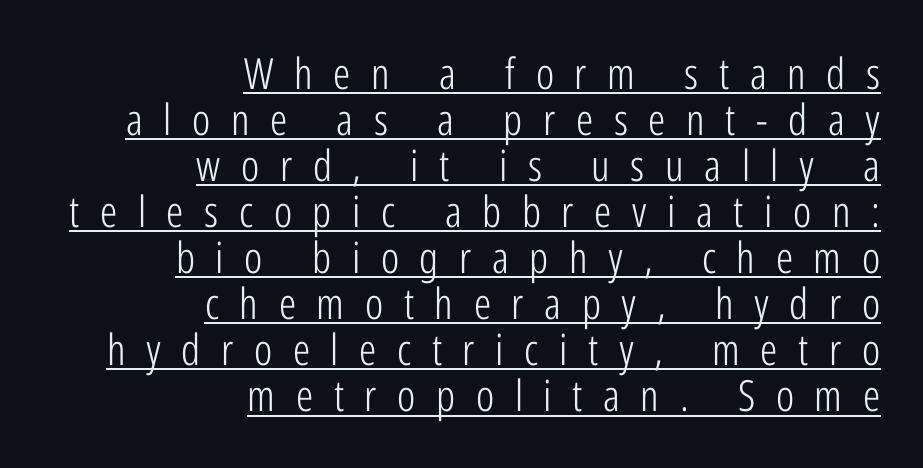
Q: Is the text bold? A: No.
Q: Is the text italic (slanted)? A: No, it is upright.
Q: Is the typeface a serif or a sans-serif typeface? A: Sans-serif.
Q: Is the text underlined? A: Yes.
Q: How is the paragraph aligned? A: Right-aligned.
Q: Is the spacing between letters normal or unusually wide? A: Unusually wide.
Q: Is the spacing between lines tight, normal or loose? A: Tight.
Q: Width (condensed, normal, or wide)? A: Condensed.
Q: Stroke contrast? A: Low.
Q: x-height? A: Medium.
Q: Monospaced? A: No.
